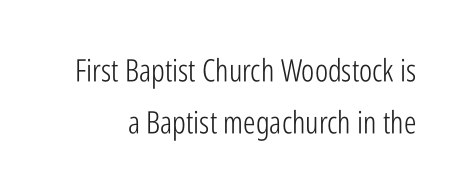
If you measured baseline to baseline, you'd find a middling distance. The baseline area is clear. These lines are rendered in a variable-pitch font. The rendering shows plain stroke endings on the letterforms — a sans-serif design.
